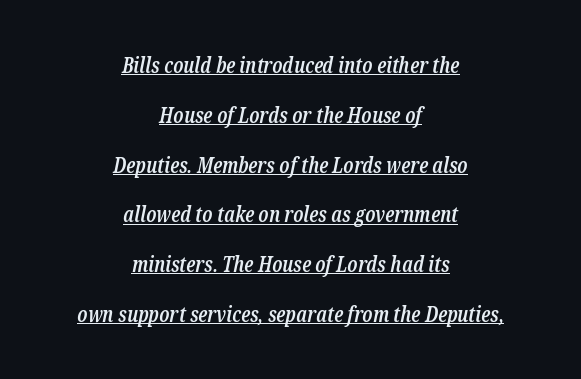
Observe the ordinary spacing: letters are neighbours, not strangers. Posture: slanted. Centered paragraph, ragged on both sides. Decoration check: the copy is underlined. In terms of leading, this rendering errs on the spacious side.
